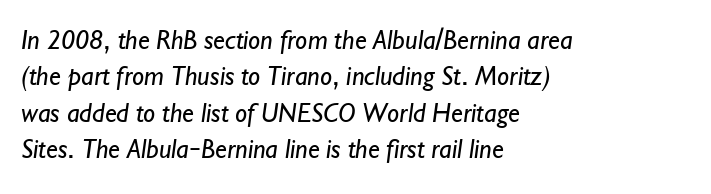
In terms of leading, this rendering sits right in the middle. This rendering features lettering with no underline. Is this a heavy cut? Hardly; it is regular or lighter. Tracking value appears to be zero — textbook default spacing. Left-aligned paragraph, ragged on the right.
